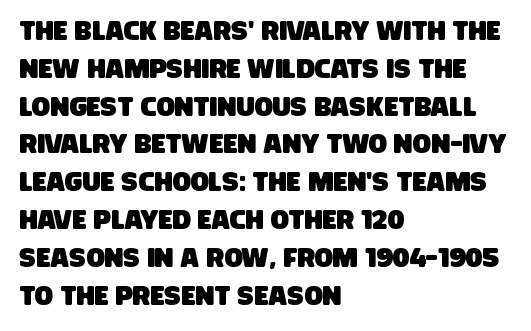
Q: Is the text underlined? A: No.
Q: How is the paragraph aligned? A: Left-aligned.
Q: Is the spacing between letters normal or unusually wide? A: Normal.
Q: Is the spacing between lines tight, normal or loose? A: Normal.
